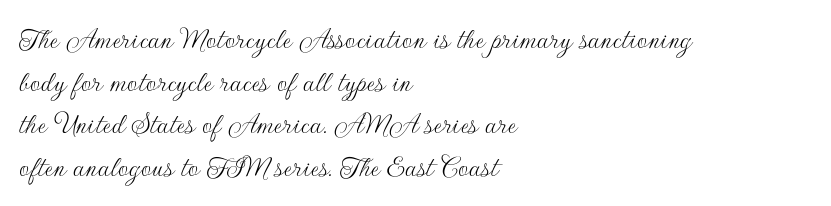
Caption: multi-line text, flush left, ragged right. Nope, no serifs anywhere on these letters. Letter spacing: default. One glance says typical: line gaps are just what's usual.
